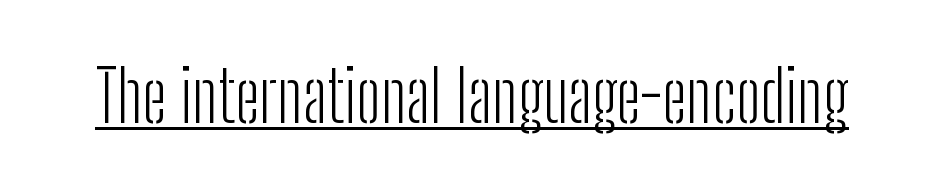
Font category for this specimen: sans-serif. Italic: no, the glyphs are upright roman. Underlining? Definitely there. The passage shown is not bold in any degree.
